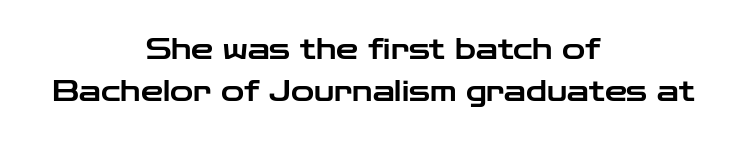
The image shows 28 px wide sans-serif type, upright; set centered, normal line spacing (1.49x), normal letter spacing, not underlined; low stroke contrast and a medium x-height.
